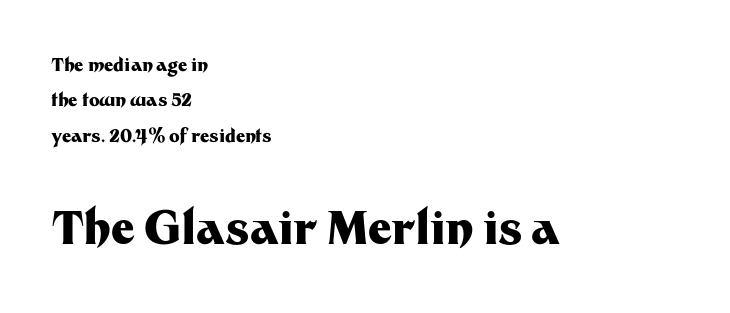
Q: Is the text bold? A: Yes.
Q: Is the text italic (slanted)? A: No, it is upright.
Q: Is the typeface a serif or a sans-serif typeface? A: Sans-serif.
Q: Is the text underlined? A: No.
Q: How is the paragraph aligned? A: Left-aligned.
Q: Is the spacing between letters normal or unusually wide? A: Normal.
Q: Is the spacing between lines tight, normal or loose? A: Loose.
Q: Which block of text is set in a larger size, the first (top) or the second (bottom)? A: The second (bottom) one.
Q: Width (condensed, normal, or wide)? A: Normal.
Q: Stroke contrast? A: Medium.
Q: x-height? A: Medium.
Q: Monospaced? A: No.
